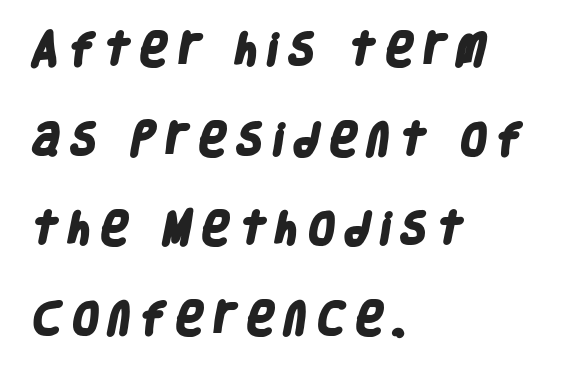
{"serif": "no", "bold": "yes", "weight": "heavy", "width": "condensed", "stroke_contrast": "low", "x_height": "large", "monospaced": "no", "underline": "no", "align": "left", "line_spacing": "loose", "line_spacing_ratio": 2.49, "letter_spacing": "wide", "letter_spacing_em": 0.23, "glyph_px": 36}
